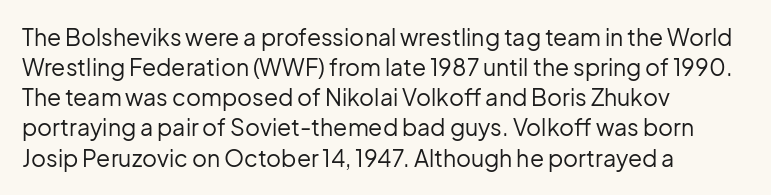
Q: Is the text bold? A: No.
Q: Is the text italic (slanted)? A: No, it is upright.
Q: Is the text underlined? A: No.
Q: How is the paragraph aligned? A: Left-aligned.
Q: Is the spacing between letters normal or unusually wide? A: Normal.
Q: Is the spacing between lines tight, normal or loose? A: Normal.
